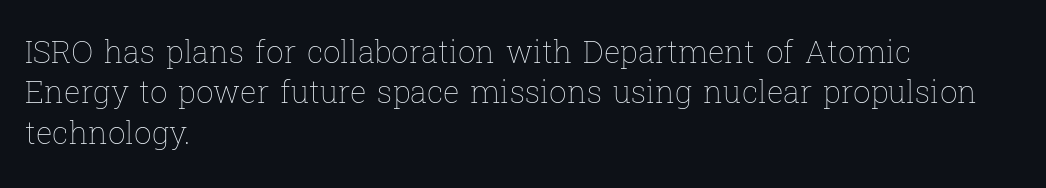
{"italic": "no", "bold": "no", "weight": "thin", "width": "normal", "stroke_contrast": "low", "x_height": "medium", "monospaced": "no", "underline": "no", "align": "left", "line_spacing": "normal", "line_spacing_ratio": 1.3, "letter_spacing": "normal", "letter_spacing_em": 0.0, "glyph_px": 31}
